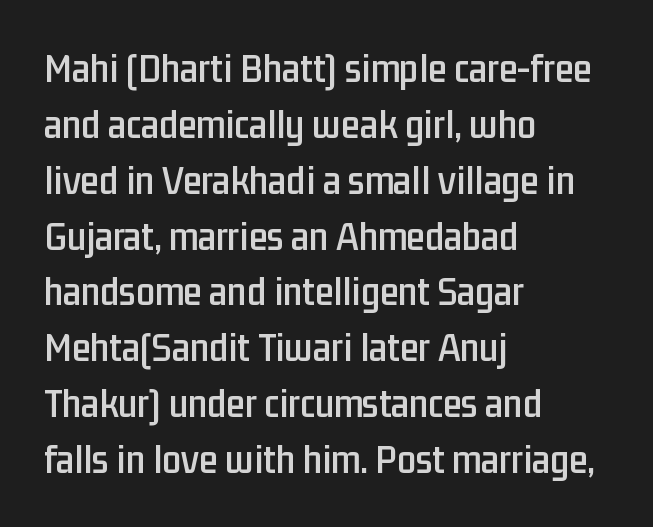
Tracking here is standard; glyphs follow each other at the usual distance. The typography opts for an upright posture over an oblique one. Line starts are locked; line ends wander. Check the space under the baseline: it is left empty. Stroke terminals: plain, sans-serif.
